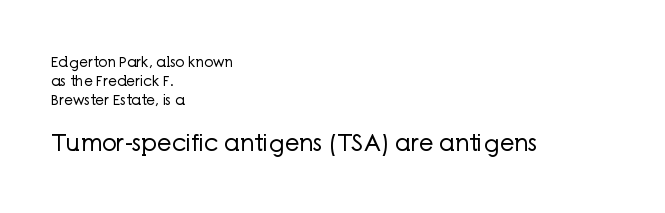
Q: Is the text bold? A: No.
Q: Is the text italic (slanted)? A: No, it is upright.
Q: Is the text underlined? A: No.
Q: How is the paragraph aligned? A: Left-aligned.
Q: Is the spacing between letters normal or unusually wide? A: Normal.
Q: Is the spacing between lines tight, normal or loose? A: Normal.
Q: Which block of text is set in a larger size, the first (top) or the second (bottom)? A: The second (bottom) one.
